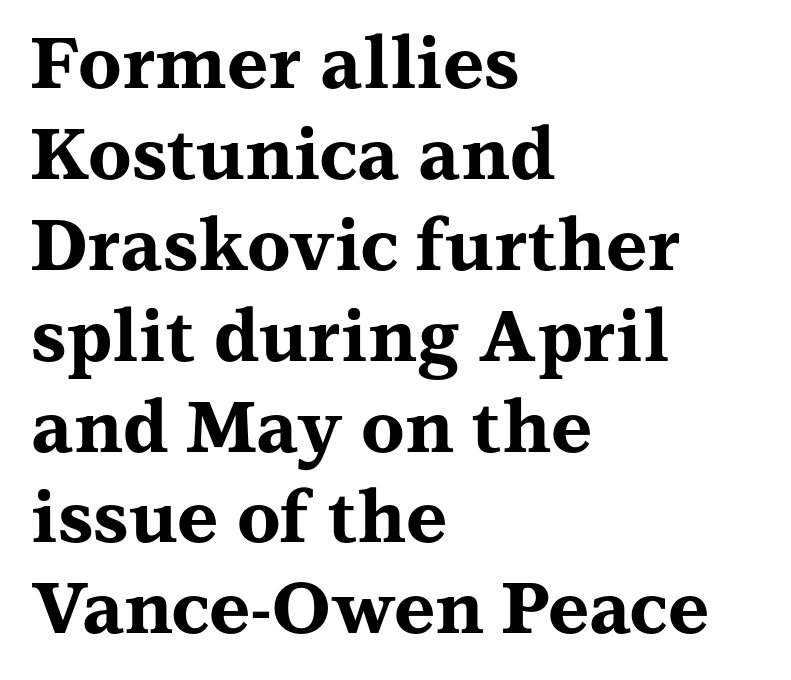
The image shows 71 px bold, wide serif type, upright; set left-aligned, normal line spacing (1.28x), normal letter spacing, not underlined; medium stroke contrast and a medium x-height.
